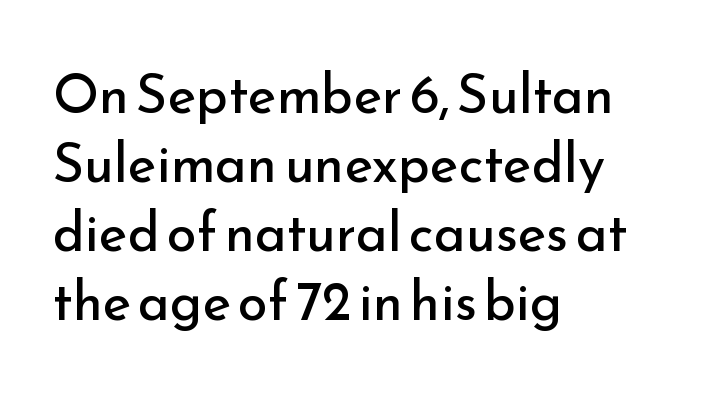
The letters advance in unequal steps, a hallmark of proportional type. The horizontal fit of the characters is conventional and even. The lines sit at an ordinary, default distance from one another. The rendering anchors every line to the left-hand side. Stroke terminals: plain, sans-serif.
